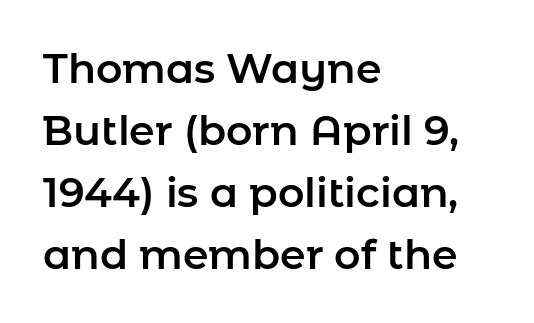
The image shows 41 px sans-serif type, upright; set left-aligned, normal line spacing (1.51x), normal letter spacing, not underlined; low stroke contrast and a medium x-height.
